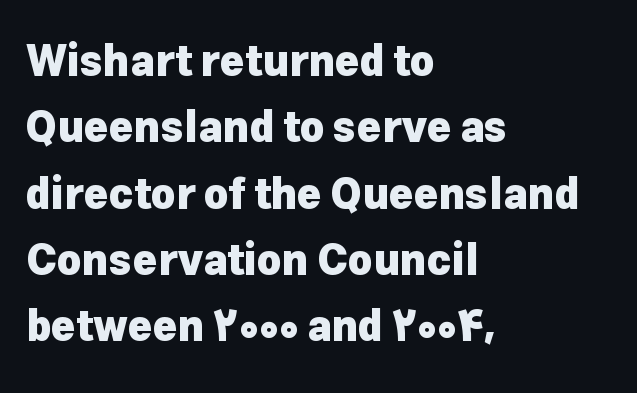
The letters advance in unequal steps, a hallmark of proportional type. The letters stand straight up with perfectly vertical stems. One glance says typical: line gaps are just what's usual. Is the letter spacing exaggerated? No — it looks like the ordinary default. The setting favours the left margin, as ordinary paragraphs usually do. Font category for this specimen: sans-serif.
